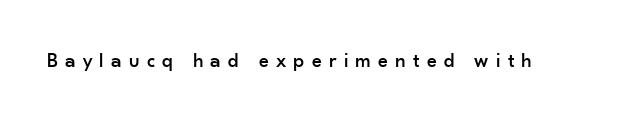
Q: Is the text italic (slanted)? A: No, it is upright.
Q: Is the text underlined? A: No.
Q: Is the spacing between letters normal or unusually wide? A: Unusually wide.
